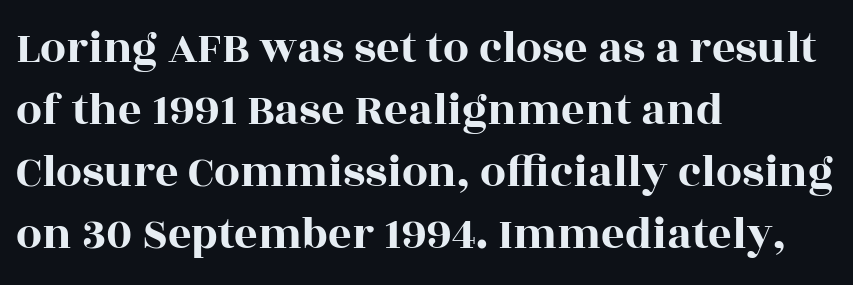
{"serif": "yes", "italic": "no", "width": "wide", "x_height": "large", "monospaced": "no", "underline": "no", "align": "left", "line_spacing": "normal", "line_spacing_ratio": 1.35, "letter_spacing": "normal", "letter_spacing_em": 0.0, "glyph_px": 46}
